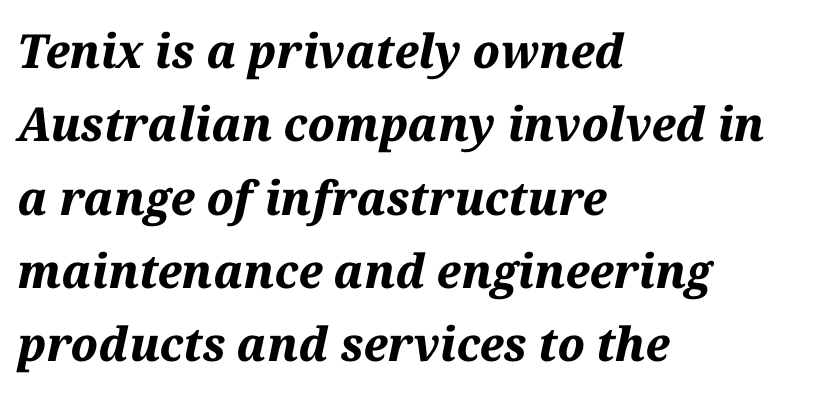
Tracking here is standard; glyphs follow each other at the usual distance. Just letters on the line, the space beneath them empty. Look at the stroke-to-counter ratio: heavy, a bold. The typesetter chose a ragged-right arrangement here. The face used here has a pronounced slope to its letters.
